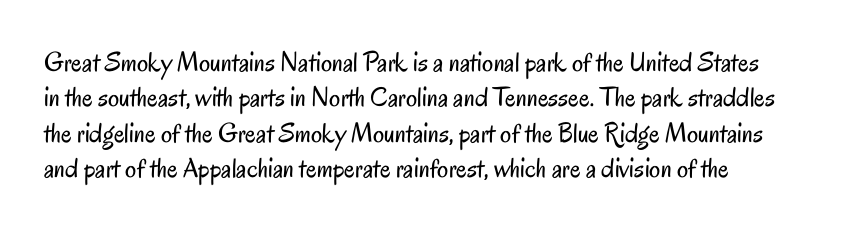
The image shows 28 px regular-weight, condensed sans-serif type, upright; set left-aligned, normal line spacing (1.26x), normal letter spacing, not underlined; low stroke contrast and a small x-height.
